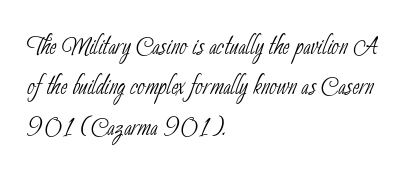
{"serif": "no", "bold": "no", "weight": "thin", "width": "condensed", "stroke_contrast": "low", "x_height": "small", "monospaced": "no", "underline": "no", "align": "left", "line_spacing_ratio": 1.22, "letter_spacing": "normal", "letter_spacing_em": 0.0, "glyph_px": 33}
